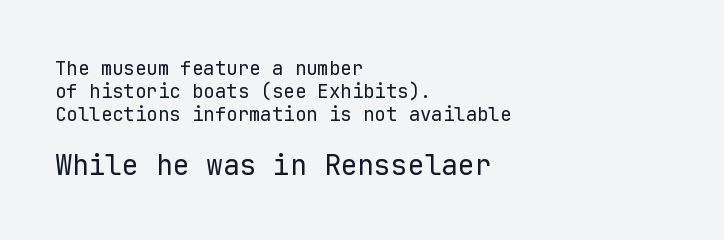
Q: Is the text bold? A: No.
Q: Is the text italic (slanted)? A: No, it is upright.
Q: Is the typeface a serif or a sans-serif typeface? A: Sans-serif.
Q: Is the text underlined? A: No.
Q: How is the paragraph aligned? A: Left-aligned.
Q: Is the spacing between letters normal or unusually wide? A: Normal.
Q: Which block of text is set in a larger size, the first (top) or the second (bottom)? A: The second (bottom) one.
Q: Width (condensed, normal, or wide)? A: Normal.
Q: Stroke contrast? A: Low.
Q: x-height? A: Medium.
Q: Monospaced? A: Yes.
